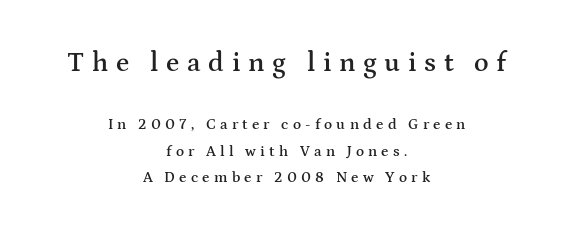
The image shows 27 px text type, upright; set centered, line spacing 1.76x, unusually wide letter spacing (+0.28 em), not underlined; the first (top) block is 1.8x larger.
